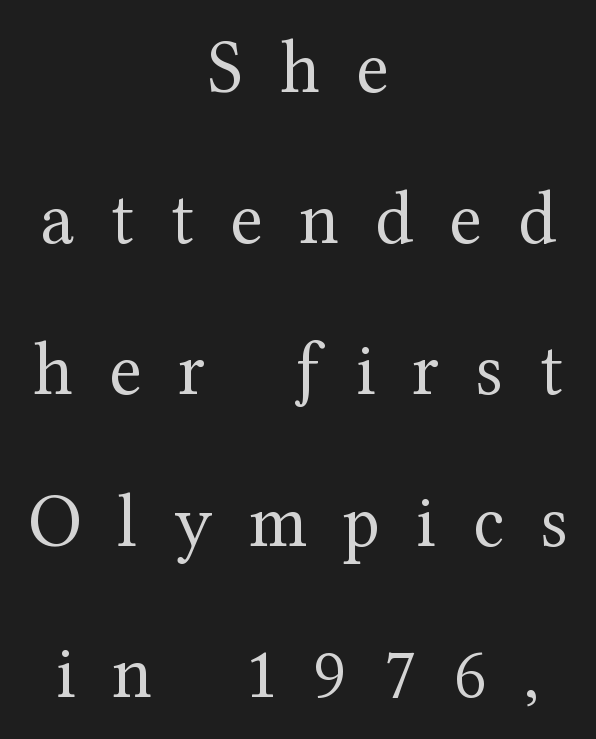
The image shows 76 px regular-weight serif type, upright; set centered, loose line spacing (1.99x), unusually wide letter spacing (+0.48 em), not underlined; medium stroke contrast and a medium x-height.
